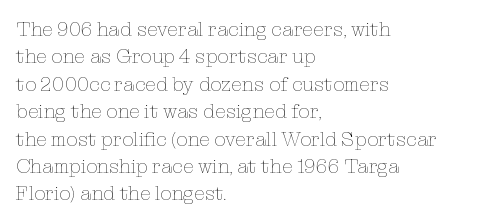
Q: Is the text bold? A: No.
Q: Is the text italic (slanted)? A: No, it is upright.
Q: Is the text underlined? A: No.
Q: How is the paragraph aligned? A: Left-aligned.
Q: Is the spacing between letters normal or unusually wide? A: Normal.
Q: Is the spacing between lines tight, normal or loose? A: Normal.
